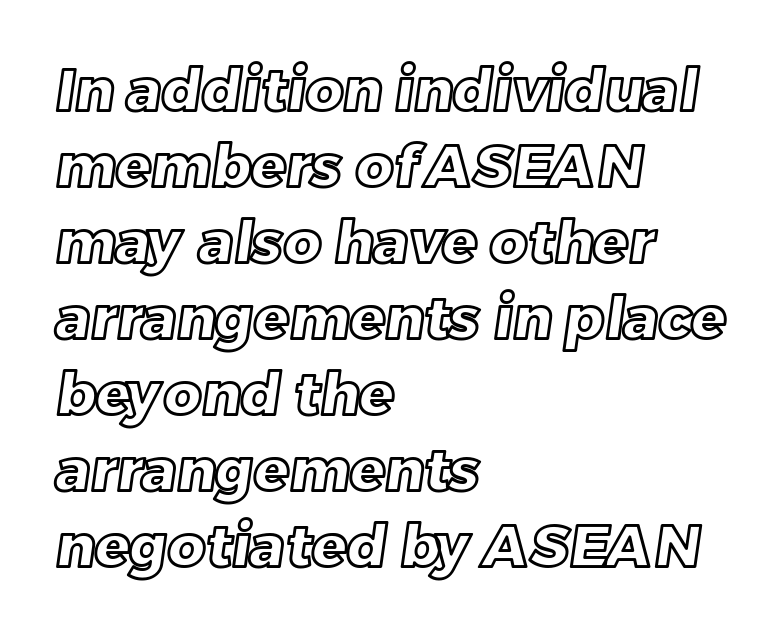
The image shows 58 px text type; set left-aligned, normal line spacing (1.31x), normal letter spacing, not underlined; a large x-height.
